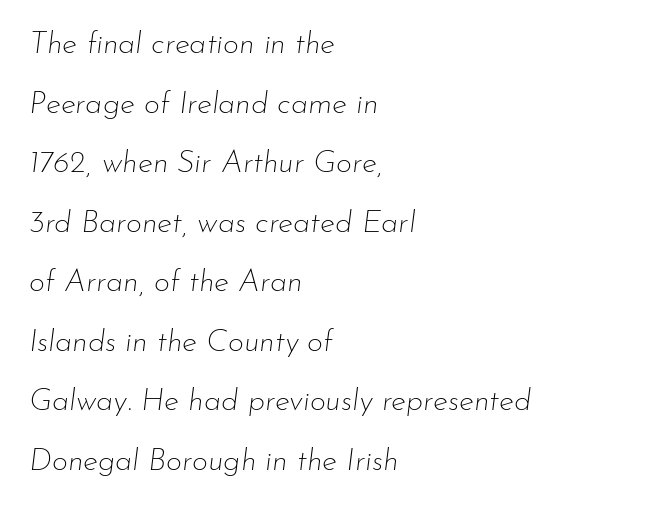
The glyphs look as if they've been sheared to an angle. Notice how the passage keeps a crisp vertical edge on the left only. This rendering leaves character spacing at its baseline value. This is not heavy type; no bold has been used. Plain, unruled lines of type.
